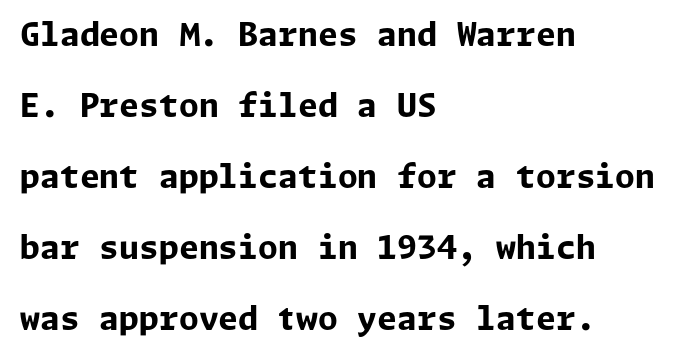
{"serif": "no", "italic": "no", "bold": "yes", "weight": "bold", "width": "normal", "stroke_contrast": "low", "x_height": "medium", "underline": "no", "align": "left", "line_spacing": "loose", "line_spacing_ratio": 2.22, "letter_spacing": "normal", "letter_spacing_em": 0.0, "glyph_px": 32}
